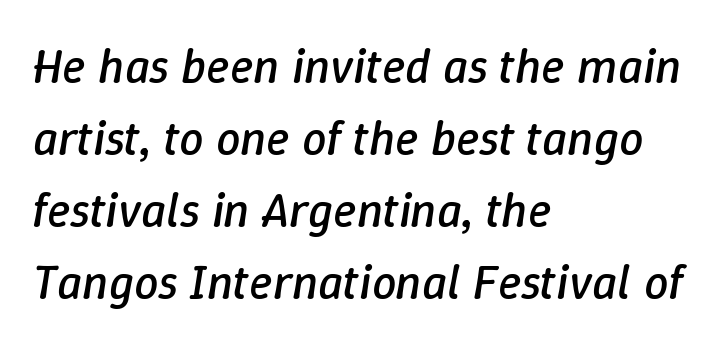
The image shows 49 px regular-weight type, italic (leaning right); set left-aligned, normal line spacing (1.47x), normal letter spacing, not underlined; low stroke contrast and a medium x-height.
